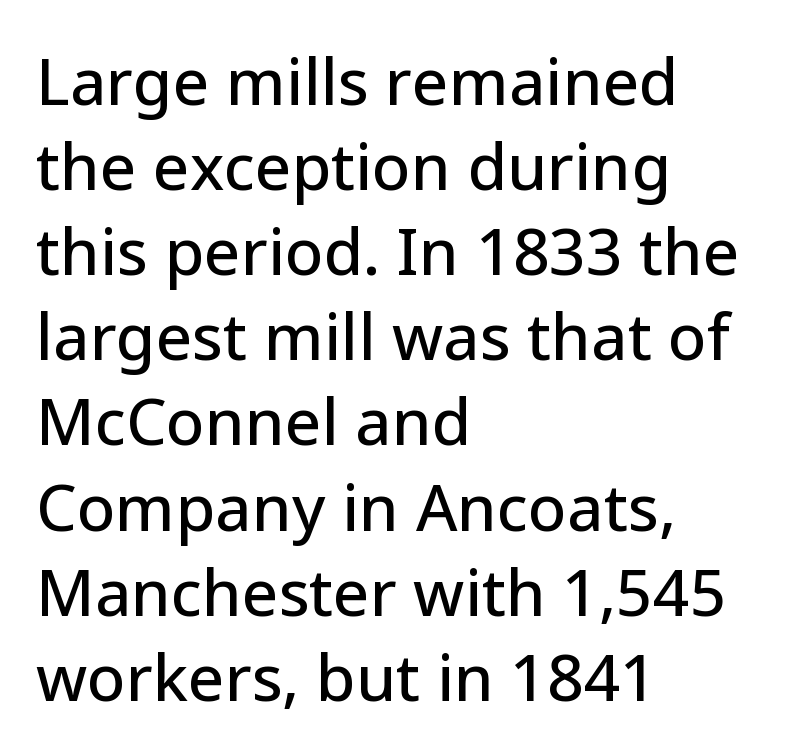
The image shows 64 px sans-serif type, upright; set left-aligned, normal line spacing (1.33x), normal letter spacing, not underlined; low stroke contrast and a medium x-height.
